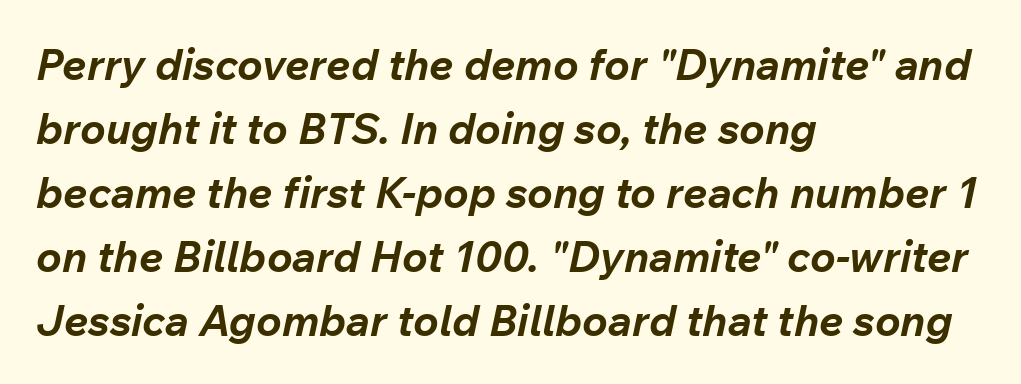
Q: Is the text bold? A: Yes.
Q: Is the text italic (slanted)? A: Yes, it leans right by about 12 degrees.
Q: Is the text underlined? A: No.
Q: How is the paragraph aligned? A: Left-aligned.
Q: Is the spacing between letters normal or unusually wide? A: Normal.
Q: Is the spacing between lines tight, normal or loose? A: Normal.
Q: Width (condensed, normal, or wide)? A: Normal.
Q: Stroke contrast? A: Low.
Q: x-height? A: Medium.
Q: Monospaced? A: No.
